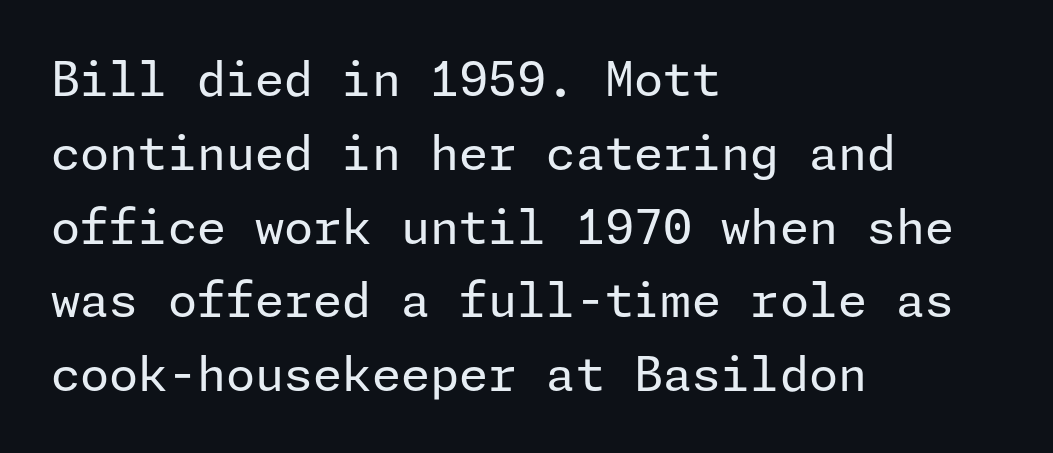
Beneath every word, the page is bare. Are there feet on the stems? There aren't — it's a sans. Each stroke keeps to a modest, everyday thickness or less. Does the lettering tilt? It doesn't — this is upright.
